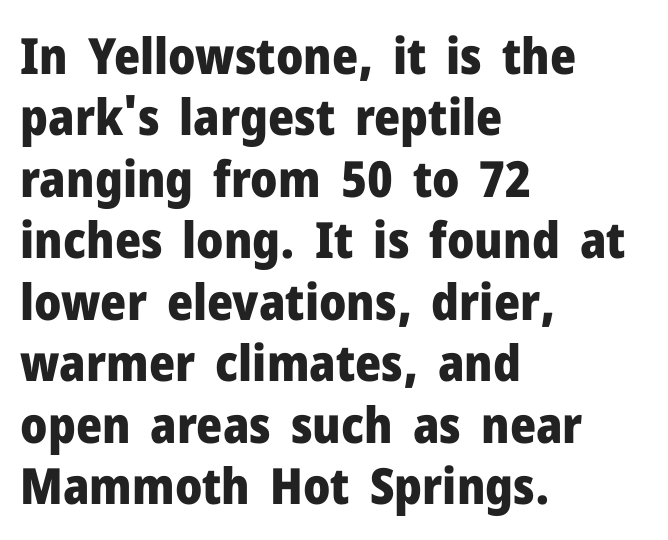
The image shows 50 px heavy sans-serif type, upright; set left-aligned, line spacing 1.23x, normal letter spacing, not underlined; low stroke contrast and a medium x-height.
